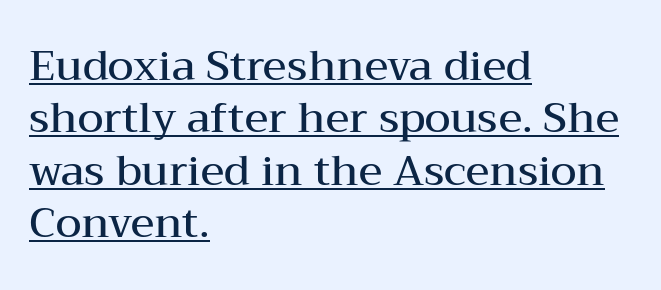
The image shows 42 px semibold, wide serif type, upright; set left-aligned, normal line spacing (1.25x), normal letter spacing, underlined; medium stroke contrast and a medium x-height.
